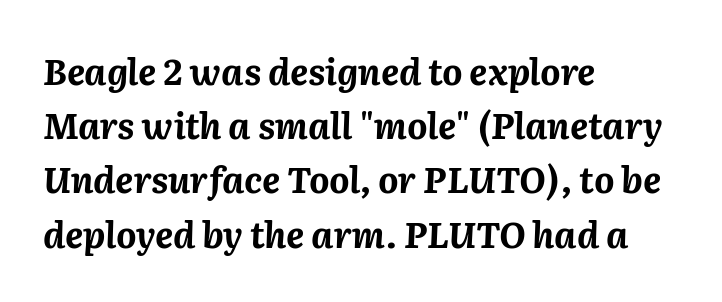
{"italic": "yes", "lean": "right", "slant_degrees": 2, "bold": "yes", "weight": "bold", "width": "normal", "stroke_contrast": "medium", "x_height": "medium", "monospaced": "no", "underline": "no", "align": "left", "line_spacing": "normal", "line_spacing_ratio": 1.55, "letter_spacing": "normal", "letter_spacing_em": 0.0, "glyph_px": 35}
